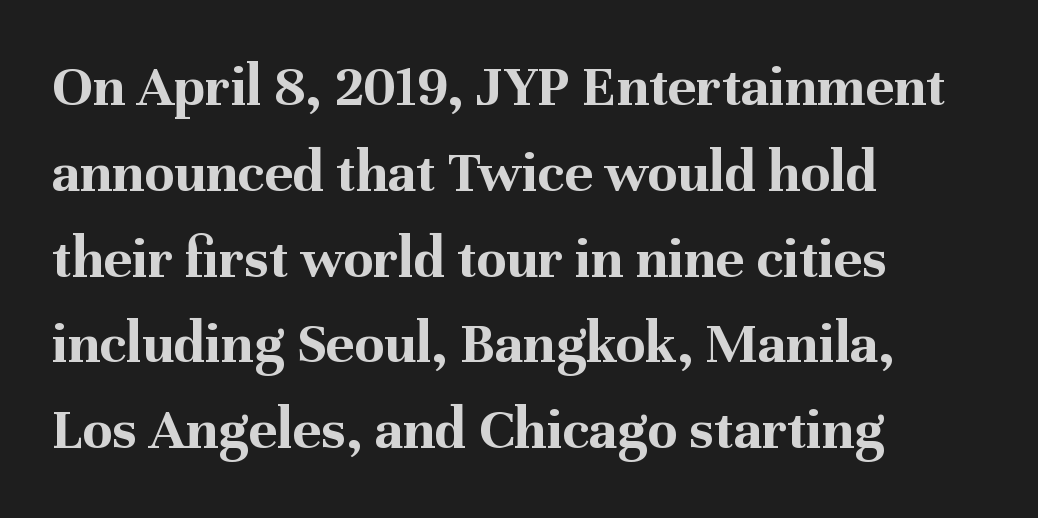
{"serif": "yes", "italic": "no", "bold": "yes", "weight": "bold", "width": "normal", "stroke_contrast": "medium", "x_height": "medium", "monospaced": "no", "underline": "no", "align": "left", "line_spacing": "normal", "line_spacing_ratio": 1.43, "letter_spacing": "normal", "letter_spacing_em": 0.0, "glyph_px": 60}
